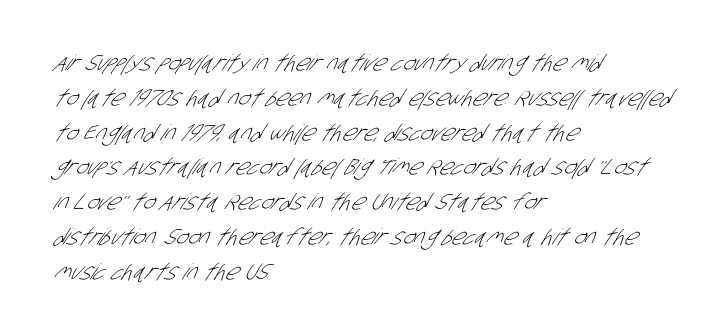
The strokes carry an ordinary text weight at most. Between one letter and the next there's only the usual sliver of space. Bare-footed words on every line. Every row of glyphs begins at an identical x-position on the left. Notice how descenders clear the ascenders below comfortably — that's standard leading.
